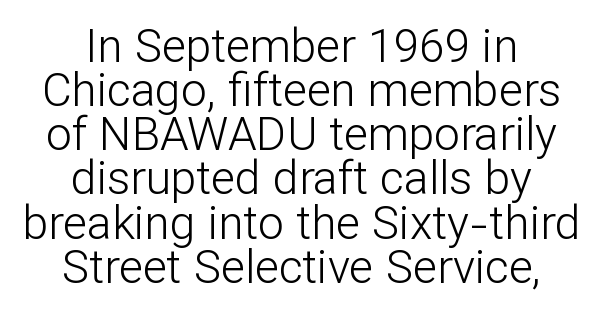
The image shows 46 px light sans-serif type, upright; set centered, tight line spacing (0.96x), normal letter spacing, not underlined; low stroke contrast and a medium x-height.
